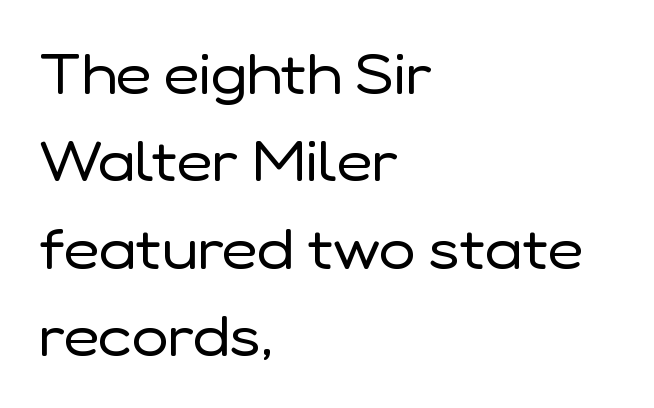
{"serif": "no", "italic": "no", "bold": "no", "weight": "regular", "width": "normal", "stroke_contrast": "low", "x_height": "medium", "monospaced": "no", "underline": "no", "align": "left", "line_spacing": "normal", "line_spacing_ratio": 1.59, "letter_spacing": "normal", "letter_spacing_em": 0.0, "glyph_px": 55}
